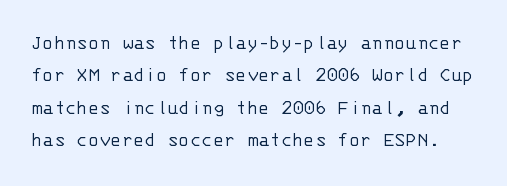
Q: Is the text bold? A: No.
Q: Is the text italic (slanted)? A: No, it is upright.
Q: Is the text underlined? A: No.
Q: Is the spacing between letters normal or unusually wide? A: Normal.
Q: Is the spacing between lines tight, normal or loose? A: Normal.
